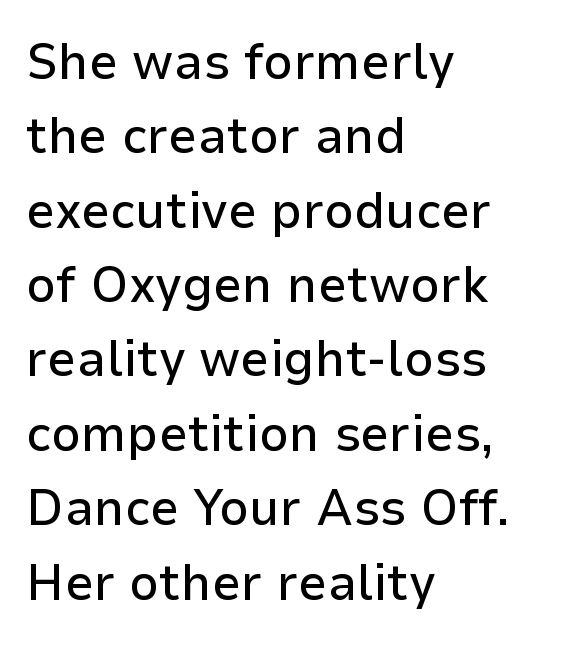
The image shows 52 px sans-serif type, upright; set left-aligned, normal line spacing (1.43x), normal letter spacing, not underlined; low stroke contrast and a medium x-height.
